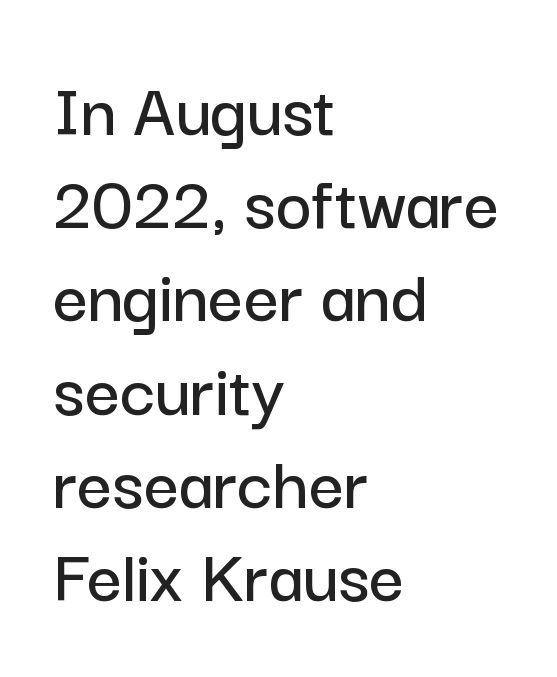
The image shows 77 px sans-serif type, upright; set left-aligned, line spacing 1.21x, normal letter spacing, not underlined; low stroke contrast and a medium x-height.
